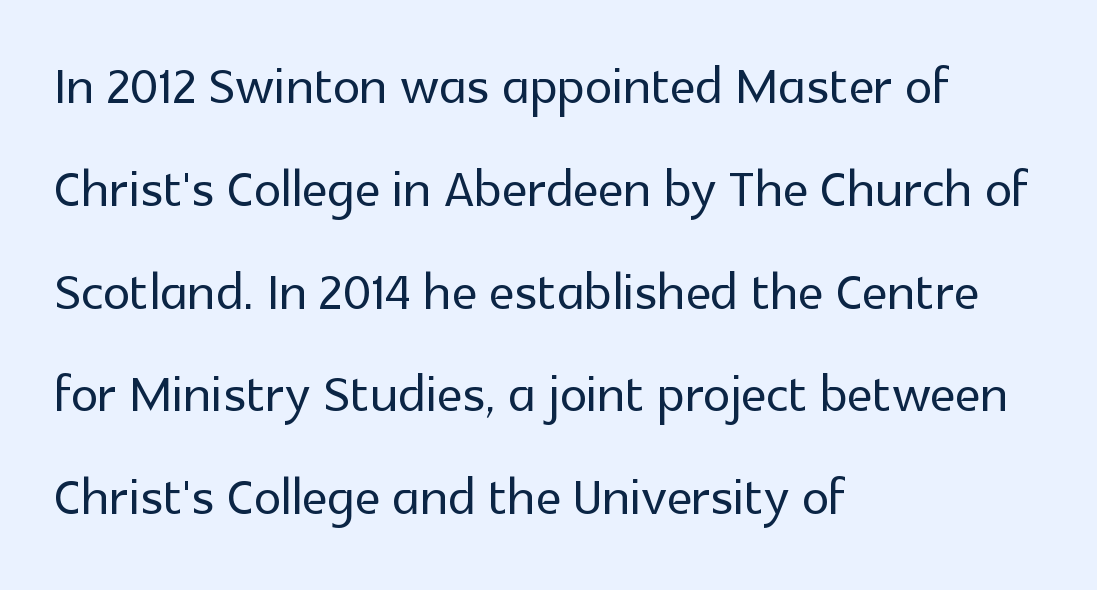
The image shows 69 px sans-serif type, upright; set left-aligned, normal line spacing (1.49x), normal letter spacing, not underlined; a medium x-height.
